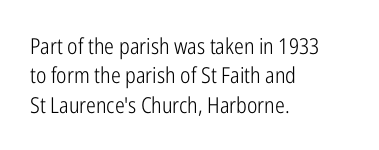
{"italic": "no", "bold": "no", "underline": "no", "align": "left", "line_spacing": "normal", "line_spacing_ratio": 1.33, "letter_spacing": "normal", "letter_spacing_em": 0.0, "glyph_px": 22}
